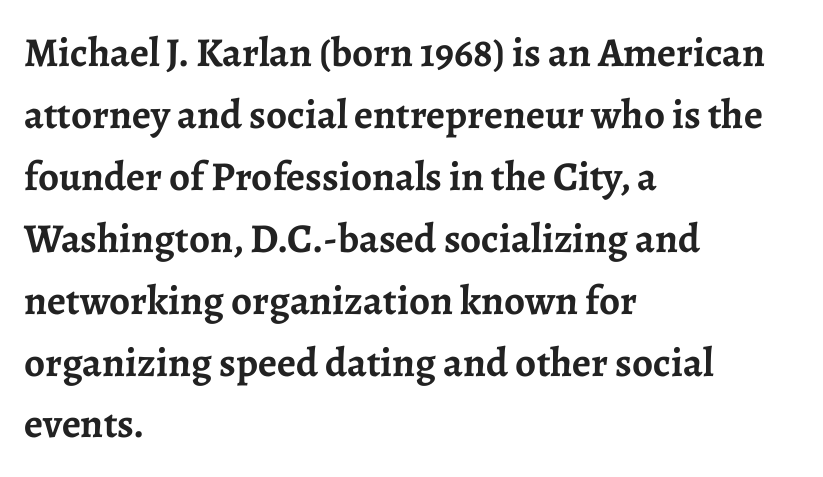
{"serif": "yes", "italic": "no", "bold": "yes", "weight": "semibold", "width": "normal", "stroke_contrast": "low", "x_height": "medium", "monospaced": "no", "underline": "no", "align": "left", "line_spacing": "normal", "line_spacing_ratio": 1.51, "letter_spacing": "normal", "letter_spacing_em": 0.0, "glyph_px": 41}
